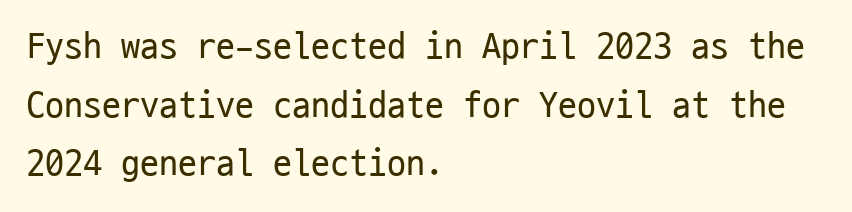
Quick note: underline off. Here the glyphs are tracked normally, forming tight word shapes. The paragraph shown leans on its left margin. A typesetter would call this monospace, since all characters share one set width. Normally led — the rows are evenly, conventionally spaced.
